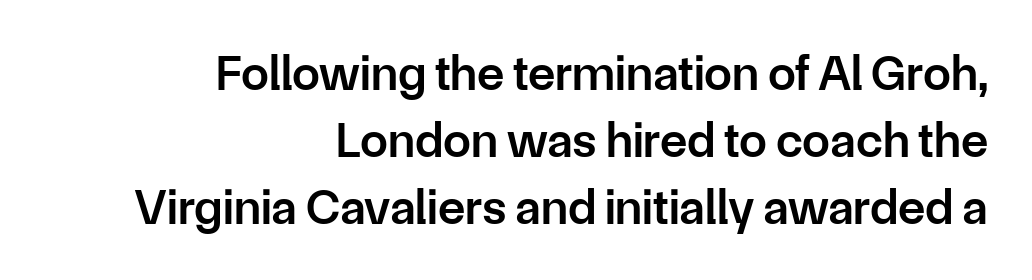
Q: Is the text bold? A: Semi-bold.
Q: Is the text italic (slanted)? A: No, it is upright.
Q: Is the typeface a serif or a sans-serif typeface? A: Sans-serif.
Q: Is the text underlined? A: No.
Q: How is the paragraph aligned? A: Right-aligned.
Q: Is the spacing between letters normal or unusually wide? A: Normal.
Q: Is the spacing between lines tight, normal or loose? A: Normal.
Q: Width (condensed, normal, or wide)? A: Normal.
Q: Stroke contrast? A: Low.
Q: x-height? A: Medium.
Q: Monospaced? A: No.
